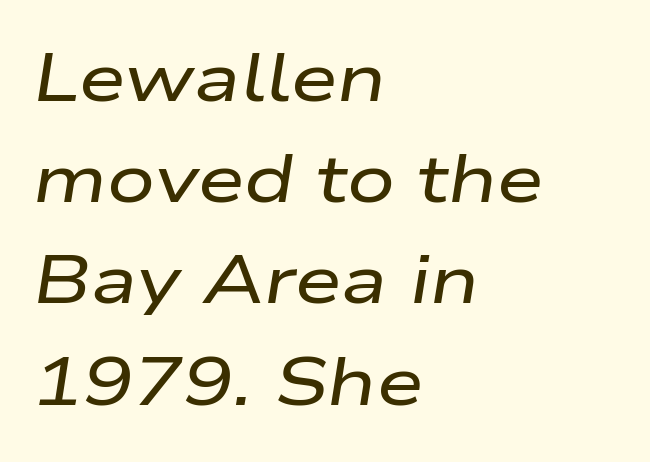
{"italic": "yes", "lean": "right", "slant_degrees": 9, "width": "wide", "stroke_contrast": "low", "x_height": "medium", "monospaced": "no", "underline": "no", "align": "left", "line_spacing": "normal", "line_spacing_ratio": 1.51, "letter_spacing": "normal", "letter_spacing_em": 0.0, "glyph_px": 67}
